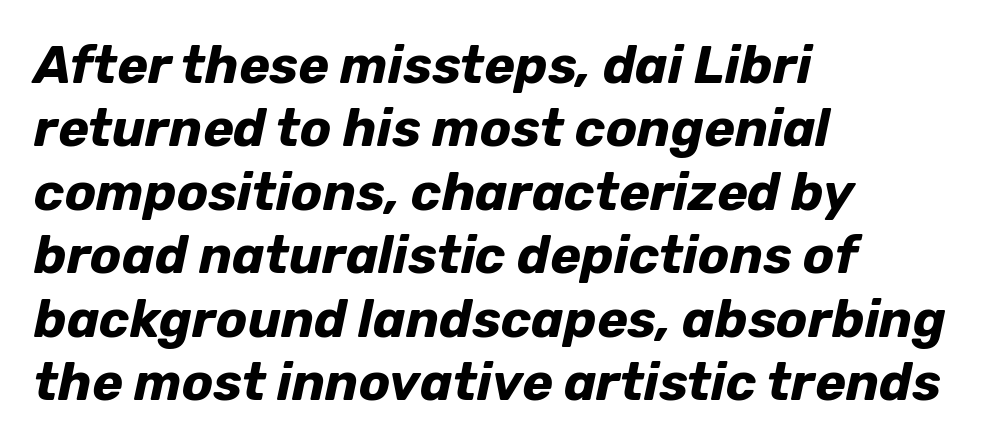
Compared with typical body copy, the letter spacing here is the same. Is the type bold? Yes — the strokes are clearly thick and heavy. The typesetter chose a ragged-right arrangement here. The glyphs are unaccompanied by any horizontal stroke below them.
